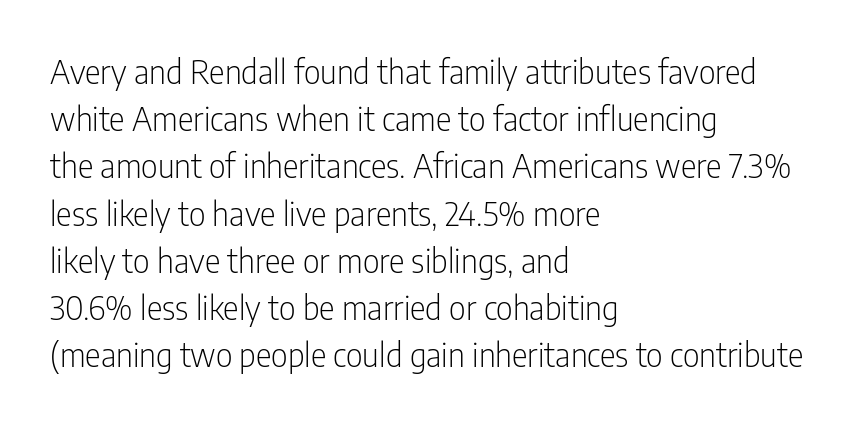
The image shows 33 px light, condensed sans-serif type, upright; set left-aligned, normal line spacing (1.43x), normal letter spacing, not underlined; low stroke contrast and a medium x-height.
